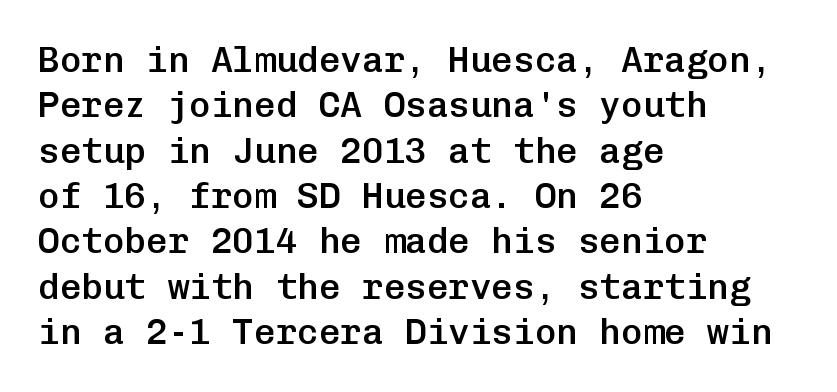
Q: Is the text bold? A: Semi-bold.
Q: Is the text italic (slanted)? A: No, it is upright.
Q: Is the typeface a serif or a sans-serif typeface? A: Sans-serif.
Q: Is the text underlined? A: No.
Q: How is the paragraph aligned? A: Left-aligned.
Q: Is the spacing between letters normal or unusually wide? A: Normal.
Q: Is the spacing between lines tight, normal or loose? A: Normal.
Q: Width (condensed, normal, or wide)? A: Normal.
Q: Stroke contrast? A: Low.
Q: x-height? A: Medium.
Q: Monospaced? A: Yes.
